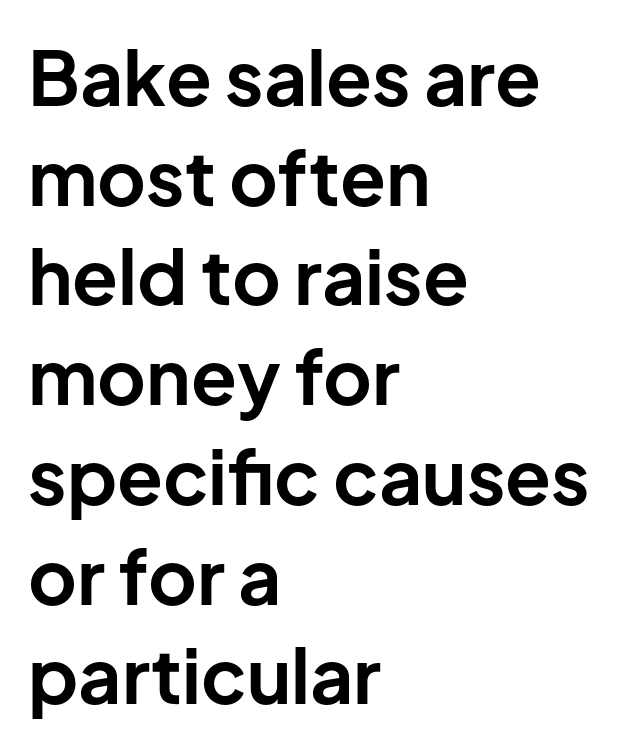
The image shows 75 px bold sans-serif type, upright; set left-aligned, normal line spacing (1.33x), normal letter spacing, not underlined; low stroke contrast and a medium x-height.
